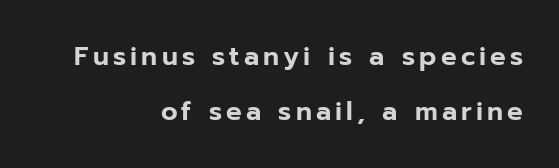
The lettering holds an erect, upright posture throughout. The passage is arranged like a letterhead date or caption credit — flush right. Whoever set this chose breathing room over compactness in the vertical rhythm. Check under the words: just untouched page.
